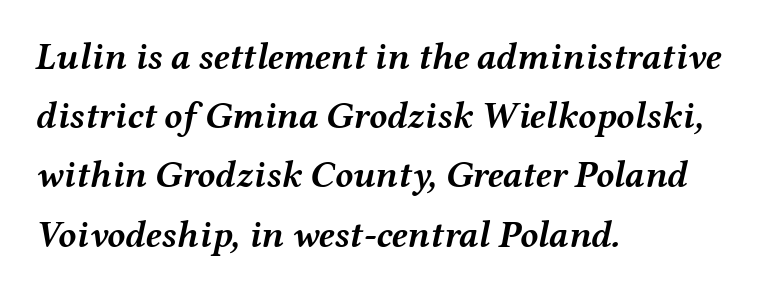
{"italic": "yes", "lean": "right", "slant_degrees": 12, "bold": "yes", "weight": "semibold", "width": "wide", "stroke_contrast": "medium", "x_height": "medium", "monospaced": "no", "underline": "no", "align": "left", "line_spacing": "normal", "line_spacing_ratio": 1.6, "letter_spacing": "normal", "letter_spacing_em": 0.0, "glyph_px": 37}
